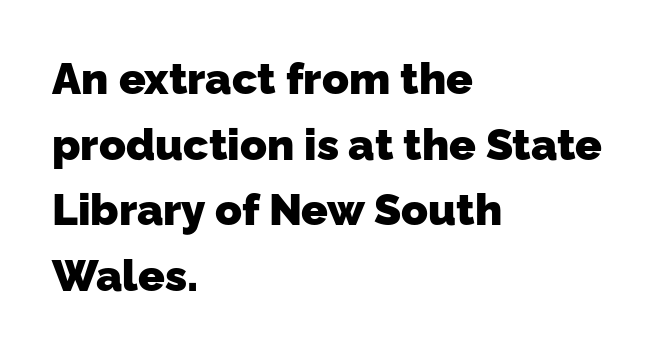
The image shows 44 px heavy sans-serif type; set left-aligned, normal line spacing (1.49x), normal letter spacing, not underlined; low stroke contrast and a medium x-height.
